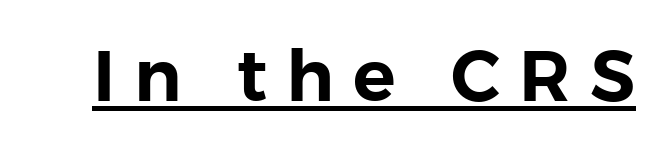
{"serif": "no", "italic": "no", "width": "normal", "stroke_contrast": "low", "x_height": "medium", "monospaced": "no", "underline": "yes", "letter_spacing": "wide", "letter_spacing_em": 0.27, "glyph_px": 71}
